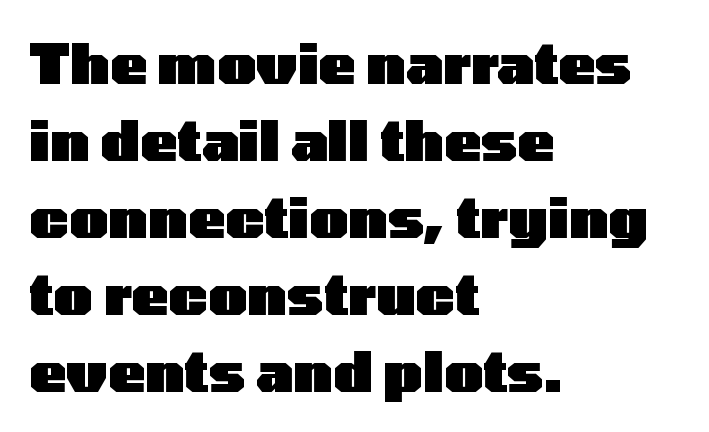
Q: Is the text bold? A: Yes.
Q: Is the text italic (slanted)? A: No, it is upright.
Q: Is the typeface a serif or a sans-serif typeface? A: Sans-serif.
Q: Is the text underlined? A: No.
Q: How is the paragraph aligned? A: Left-aligned.
Q: Is the spacing between letters normal or unusually wide? A: Normal.
Q: Is the spacing between lines tight, normal or loose? A: Normal.
Q: Width (condensed, normal, or wide)? A: Wide.
Q: Stroke contrast? A: Low.
Q: x-height? A: Medium.
Q: Monospaced? A: No.
